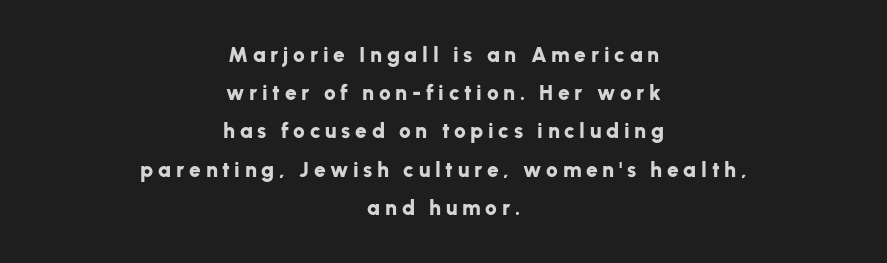
The image shows 21 px bold type, upright; set centered, line spacing 1.82x, unusually wide letter spacing (+0.22 em), not underlined.
